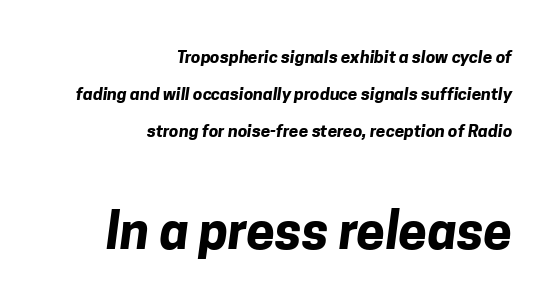
Caption: standard tracking, unaltered. These lines are rendered in a variable-pitch font. You can tell from the bare stems that sans-serif type was used. The foot of each line stays bare and open. You get the small type first, then a jump to larger type. Whoever set this chose breathing room over compactness in the vertical rhythm.
